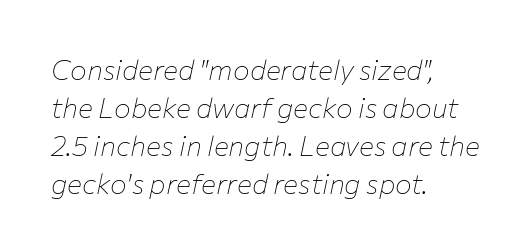
{"italic": "yes", "lean": "right", "slant_degrees": 12, "bold": "no", "weight": "thin", "width": "normal", "stroke_contrast": "low", "x_height": "medium", "monospaced": "no", "underline": "no", "align": "left", "line_spacing": "normal", "line_spacing_ratio": 1.36, "letter_spacing": "normal", "letter_spacing_em": 0.0, "glyph_px": 28}
